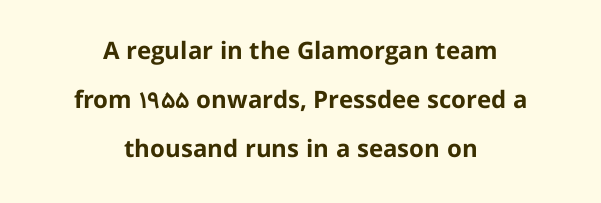
The image shows 24 px bold type, upright; set centered, loose line spacing (2.04x), normal letter spacing, not underlined.
